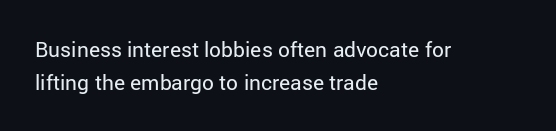
Q: Is the text bold? A: No.
Q: Is the text italic (slanted)? A: No, it is upright.
Q: Is the text underlined? A: No.
Q: How is the paragraph aligned? A: Left-aligned.
Q: Is the spacing between letters normal or unusually wide? A: Normal.
Q: Is the spacing between lines tight, normal or loose? A: Normal.
